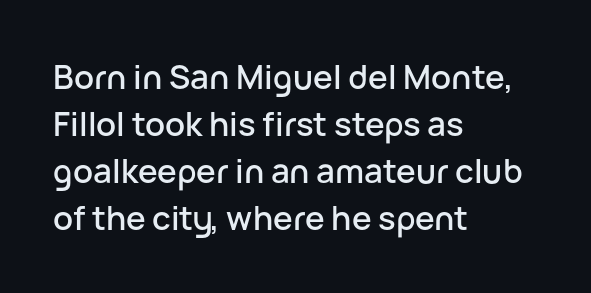
The baseline area is clear. Letterform terminals end flat and unadorned throughout the passage. The block of text has a typical density, with ordinary space between rows. Think of a printed novel: that variable character pitch is what you see here. In CSS terms this would be text-align: left. Ascenders rise straight up at ninety degrees.
